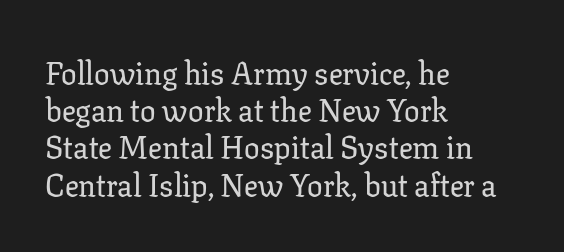
The image shows 31 px serif type, upright; set left-aligned, line spacing 1.2x, normal letter spacing, not underlined; low stroke contrast and a medium x-height.
